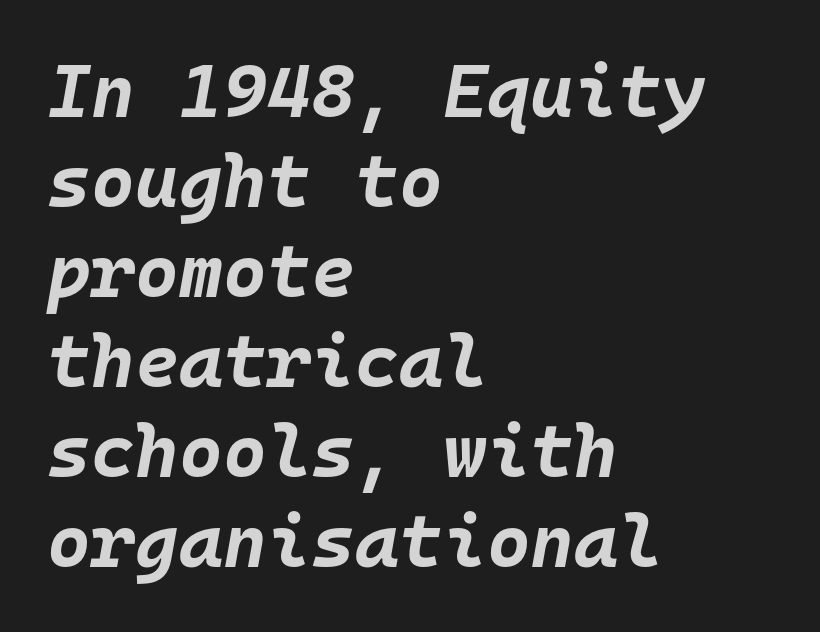
{"italic": "yes", "lean": "right", "slant_degrees": 10, "bold": "yes", "weight": "bold", "width": "normal", "stroke_contrast": "low", "x_height": "large", "monospaced": "yes", "underline": "no", "align": "left", "line_spacing_ratio": 1.2, "letter_spacing": "normal", "letter_spacing_em": 0.0, "glyph_px": 75}
